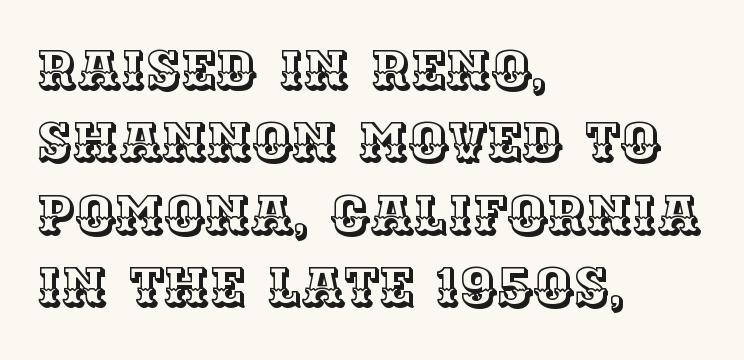
Q: Is the text italic (slanted)? A: No, it is upright.
Q: Is the text underlined? A: No.
Q: How is the paragraph aligned? A: Left-aligned.
Q: Is the spacing between letters normal or unusually wide? A: Normal.
Q: Is the spacing between lines tight, normal or loose? A: Normal.
Q: Width (condensed, normal, or wide)? A: Normal.
Q: x-height? A: Large.
Q: Monospaced? A: No.
